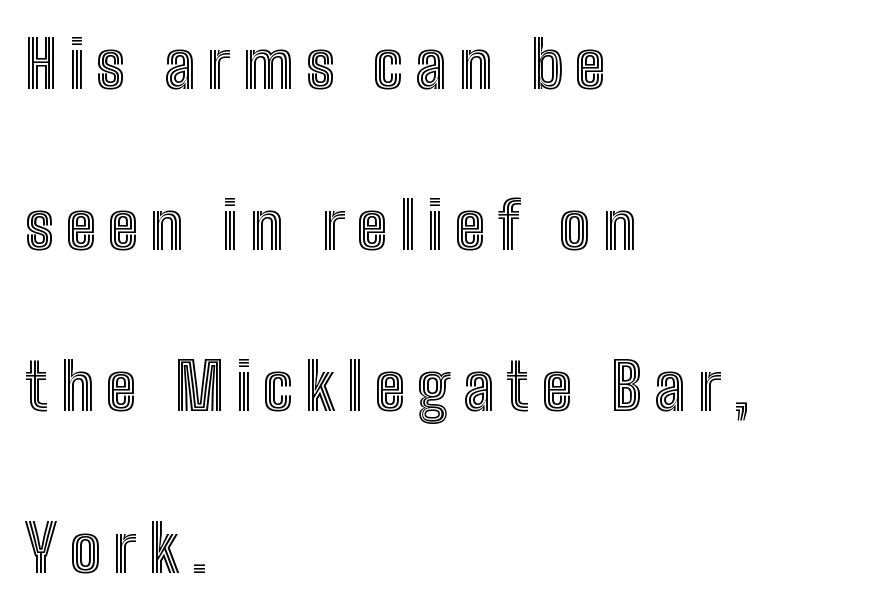
{"italic": "no", "width": "condensed", "x_height": "medium", "monospaced": "no", "underline": "no", "align": "left", "line_spacing": "loose", "line_spacing_ratio": 2.48, "glyph_px": 65}
